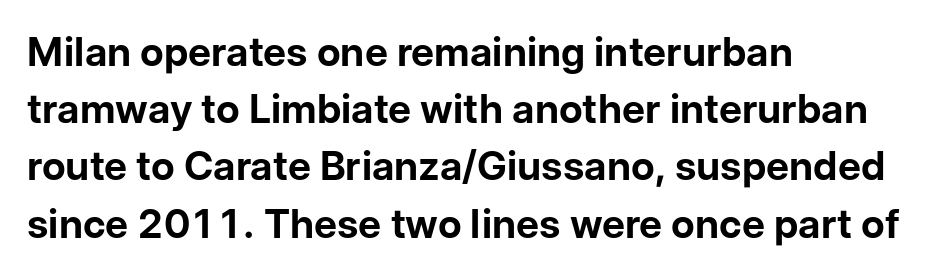
The font's upright variant was chosen for this text. The rendering anchors every line to the left-hand side. The face used here is a sans, in the tradition of grotesques and geometrics. The passage shown is typed in a proportional face where columns would drift.
